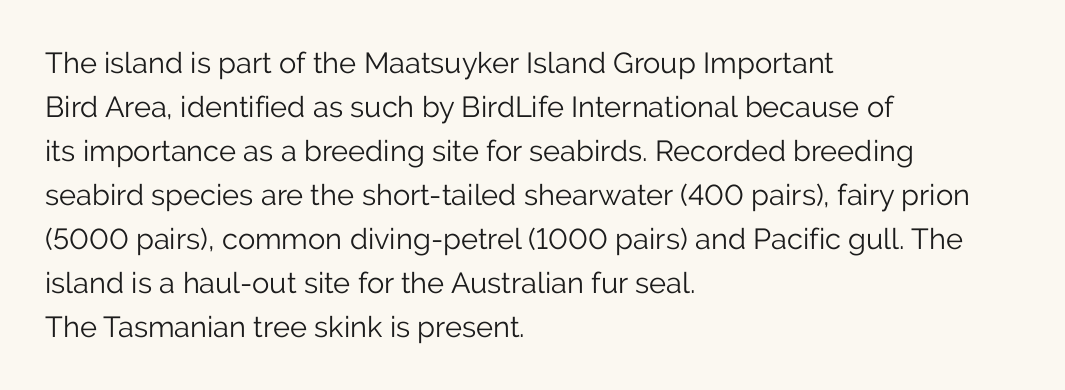
The image shows 29 px light sans-serif type, upright; set left-aligned, normal line spacing (1.52x), normal letter spacing, not underlined; low stroke contrast and a medium x-height.
